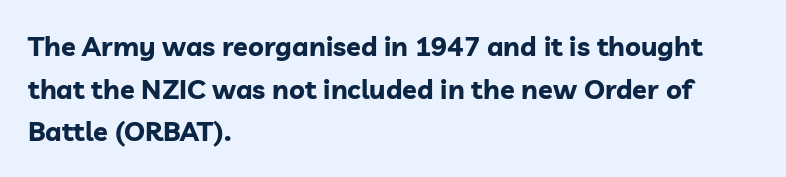
Typesetter's note: full bold, strokes at maximum text heaviness. Compared with typical paragraphs, the rows here are spaced about the same. Layout note: lines flush left. The passage shown is not underscored anywhere.
